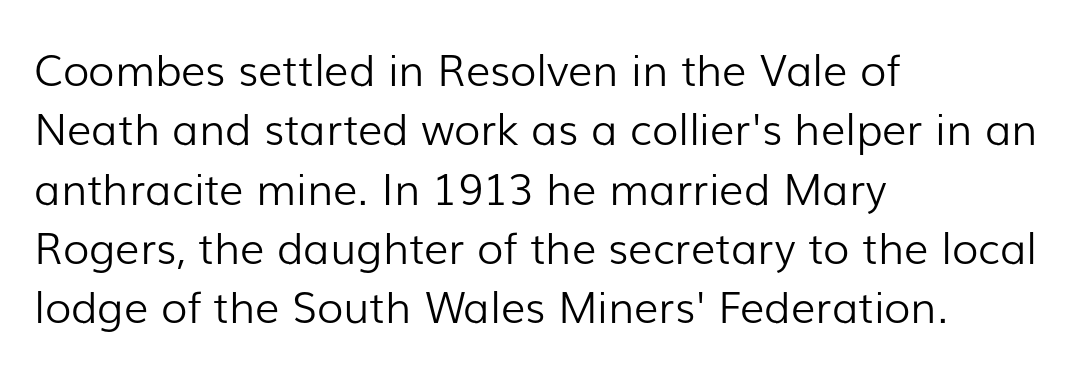
{"serif": "no", "italic": "no", "bold": "no", "weight": "light", "width": "normal", "stroke_contrast": "low", "x_height": "medium", "monospaced": "no", "underline": "no", "align": "left", "line_spacing": "normal", "line_spacing_ratio": 1.38, "letter_spacing": "normal", "letter_spacing_em": 0.0, "glyph_px": 43}
